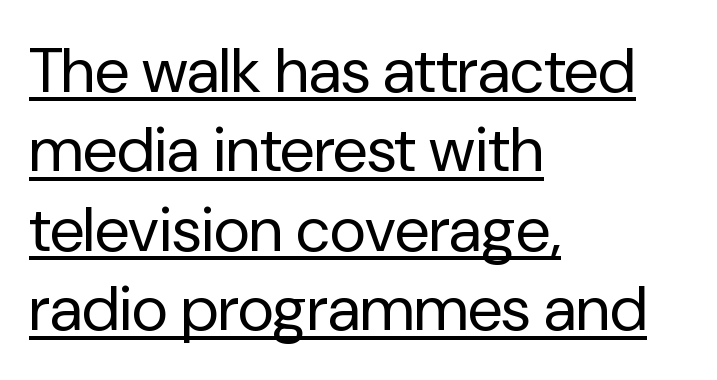
Q: Is the text bold? A: No.
Q: Is the text italic (slanted)? A: No, it is upright.
Q: Is the typeface a serif or a sans-serif typeface? A: Sans-serif.
Q: Is the text underlined? A: Yes.
Q: How is the paragraph aligned? A: Left-aligned.
Q: Is the spacing between letters normal or unusually wide? A: Normal.
Q: Is the spacing between lines tight, normal or loose? A: Normal.
Q: Width (condensed, normal, or wide)? A: Normal.
Q: Stroke contrast? A: Low.
Q: x-height? A: Medium.
Q: Monospaced? A: No.
